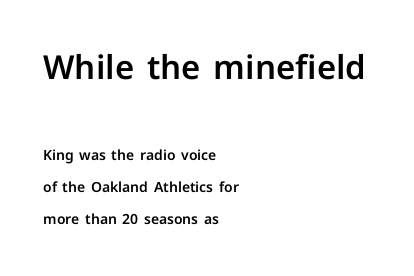
The image shows 33 px sans-serif type, upright; set left-aligned, loose line spacing (2.29x), normal letter spacing, not underlined; the first (top) block is 2.36x larger; low stroke contrast and a medium x-height.
